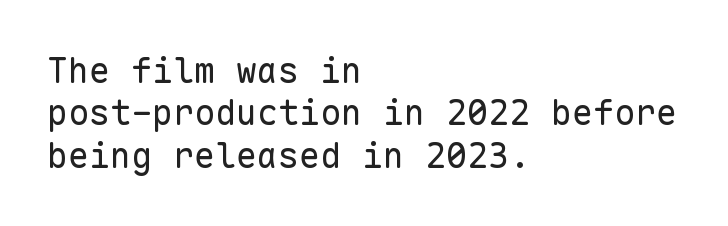
Q: Is the text bold? A: No.
Q: Is the text italic (slanted)? A: No, it is upright.
Q: Is the typeface a serif or a sans-serif typeface? A: Sans-serif.
Q: Is the text underlined? A: No.
Q: How is the paragraph aligned? A: Left-aligned.
Q: Is the spacing between letters normal or unusually wide? A: Normal.
Q: Width (condensed, normal, or wide)? A: Normal.
Q: Stroke contrast? A: Low.
Q: x-height? A: Medium.
Q: Monospaced? A: Yes.
